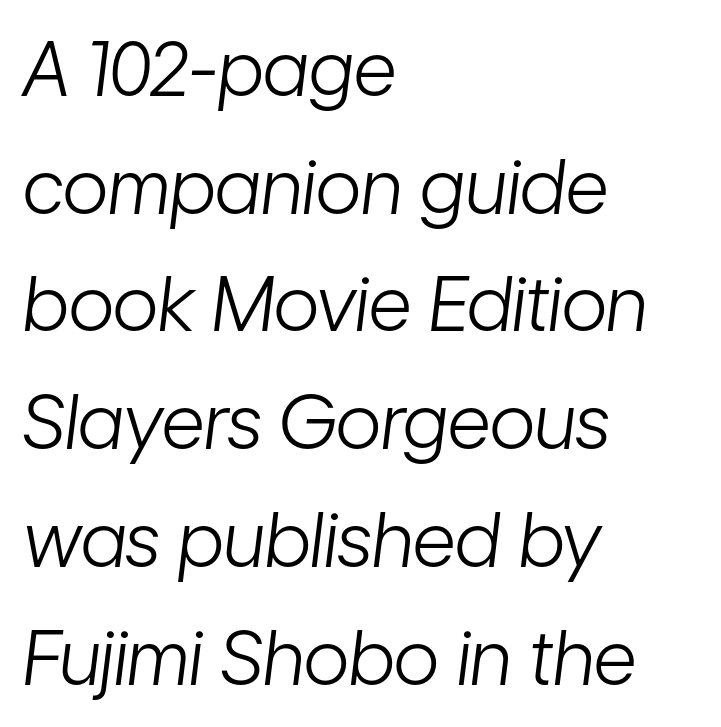
Q: Is the text bold? A: No.
Q: Is the text italic (slanted)? A: Yes, it leans right by about 7 degrees.
Q: Is the text underlined? A: No.
Q: How is the paragraph aligned? A: Left-aligned.
Q: Is the spacing between letters normal or unusually wide? A: Normal.
Q: Is the spacing between lines tight, normal or loose? A: Normal.
Q: Width (condensed, normal, or wide)? A: Condensed.
Q: Stroke contrast? A: Low.
Q: x-height? A: Medium.
Q: Monospaced? A: No.
